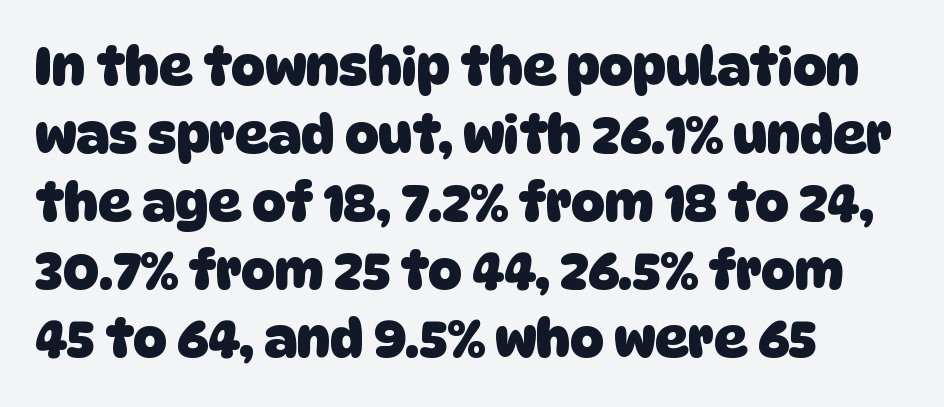
Q: Is the text bold? A: Yes.
Q: Is the typeface a serif or a sans-serif typeface? A: Sans-serif.
Q: Is the text underlined? A: No.
Q: How is the paragraph aligned? A: Left-aligned.
Q: Is the spacing between letters normal or unusually wide? A: Normal.
Q: Is the spacing between lines tight, normal or loose? A: Normal.
Q: Width (condensed, normal, or wide)? A: Normal.
Q: Stroke contrast? A: Low.
Q: x-height? A: Large.
Q: Monospaced? A: No.
